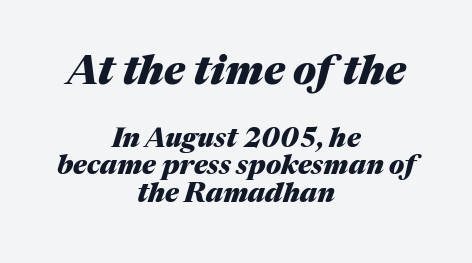
{"italic": "yes", "lean": "right", "slant_degrees": 17, "bold": "yes", "weight": "heavy", "width": "normal", "stroke_contrast": "medium", "x_height": "medium", "monospaced": "no", "underline": "no", "align": "center", "line_spacing": "tight", "line_spacing_ratio": 1.01, "letter_spacing": "normal", "letter_spacing_em": 0.0, "larger_block": "first", "size_ratio": 1.52, "glyph_px": 41}
